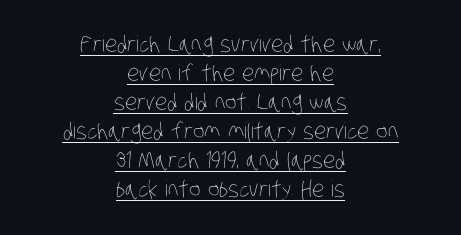
Is there an underline? Yes — a line sits under the letters. Stroke mass is kept to a normal reading level or below. How are the letters spaced? Ordinarily, with no added tracking. A student would call this center alignment; a typographer would say set centered. The designer left line spacing at the default.
